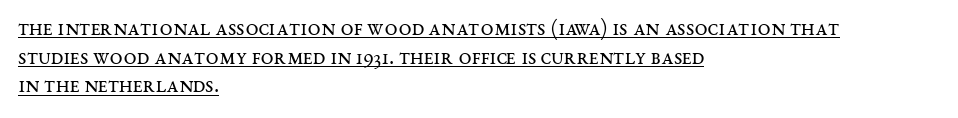
The image shows 23 px text type, upright; set left-aligned, normal line spacing (1.25x), normal letter spacing, underlined.
